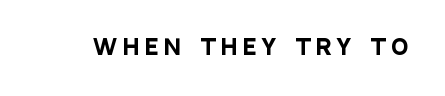
Q: Is the text bold? A: Yes.
Q: Is the text italic (slanted)? A: No, it is upright.
Q: Is the text underlined? A: No.
Q: Is the spacing between letters normal or unusually wide? A: Unusually wide.
